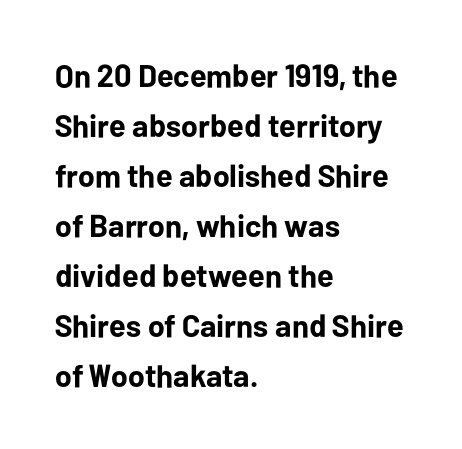
The image shows 32 px bold sans-serif type, upright; set left-aligned, normal line spacing (1.56x), normal letter spacing, not underlined; low stroke contrast and a medium x-height.
